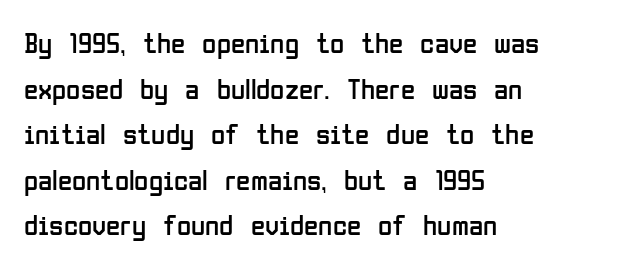
{"serif": "no", "italic": "no", "bold": "no", "weight": "regular", "width": "condensed", "stroke_contrast": "low", "x_height": "medium", "monospaced": "no", "underline": "no", "align": "left", "line_spacing": "normal", "line_spacing_ratio": 1.57, "letter_spacing": "normal", "letter_spacing_em": 0.0, "glyph_px": 29}
